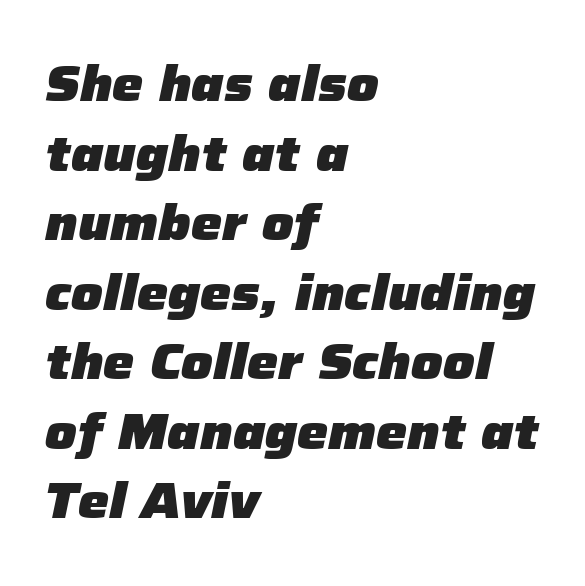
Quick note: interline space is typical. The space directly below the letters is spotless. Each line starts at the same left margin while the right side varies. How are the letters spaced? Ordinarily, with no added tracking. There's an unmistakable incline to the writing here.
